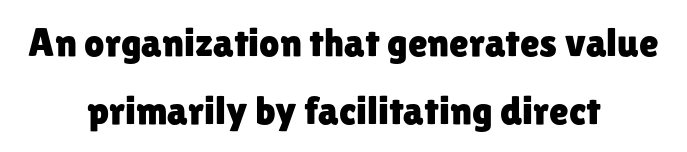
Q: Is the text italic (slanted)? A: No, it is upright.
Q: Is the typeface a serif or a sans-serif typeface? A: Sans-serif.
Q: Is the text underlined? A: No.
Q: How is the paragraph aligned? A: Centered.
Q: Is the spacing between letters normal or unusually wide? A: Normal.
Q: Is the spacing between lines tight, normal or loose? A: Normal.
Q: Width (condensed, normal, or wide)? A: Normal.
Q: Stroke contrast? A: Low.
Q: x-height? A: Medium.
Q: Monospaced? A: No.
